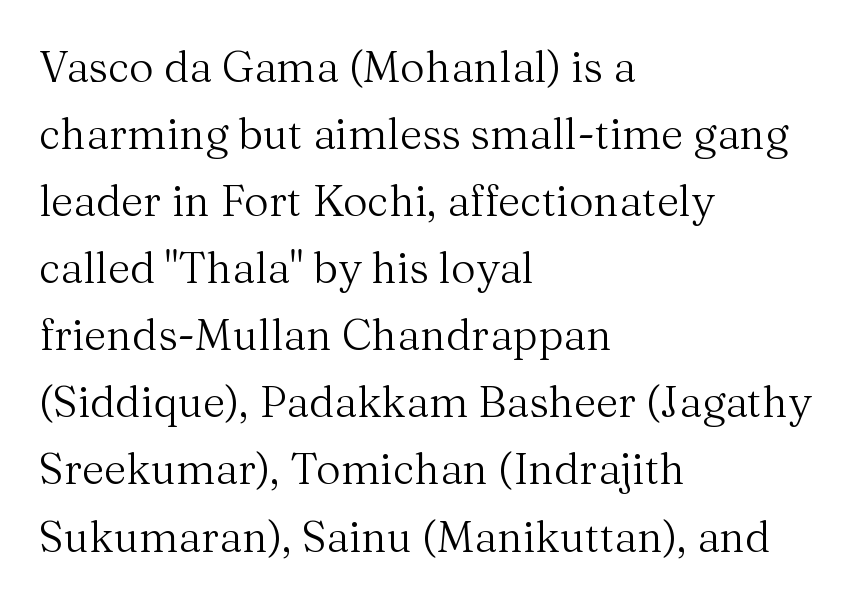
Each word holds together tightly as a unit, with standard inter-letter gaps. Vertical stems look standard width or narrower in stroke. Underline: absent. Characters remain perfectly vertical along every line.
